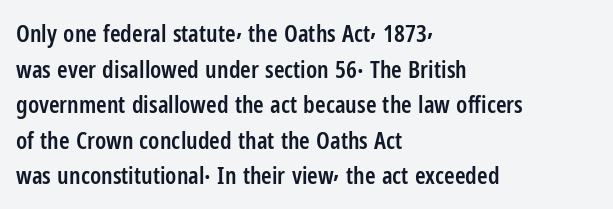
A semibold gives these letters moderate extra thickness, short of bold. Line spacing here is normal. Short note: letters normally spaced. Designer's note — italics off, roman on. A clean baseline with only descenders dipping below it. Line beginnings align vertically; line endings do not.
